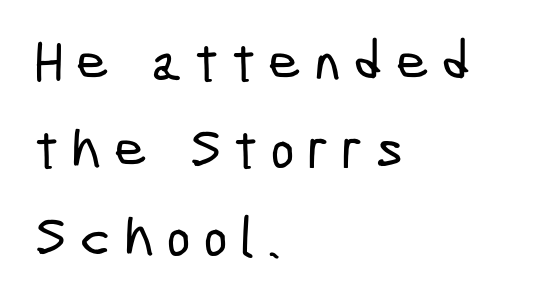
Q: Is the typeface a serif or a sans-serif typeface? A: Sans-serif.
Q: Is the text underlined? A: No.
Q: How is the paragraph aligned? A: Left-aligned.
Q: Is the spacing between letters normal or unusually wide? A: Unusually wide.
Q: Is the spacing between lines tight, normal or loose? A: Normal.
Q: Width (condensed, normal, or wide)? A: Condensed.
Q: Stroke contrast? A: Low.
Q: x-height? A: Medium.
Q: Monospaced? A: No.
